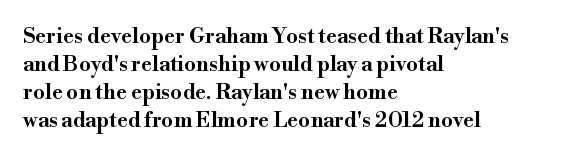
If you measured baseline to baseline, you'd find a middling distance. Descenders are the only things crossing below the line. The lines in this sample share a left origin and differ only in where they stop. Letter spacing: default. Quick note: not italic, upright.
